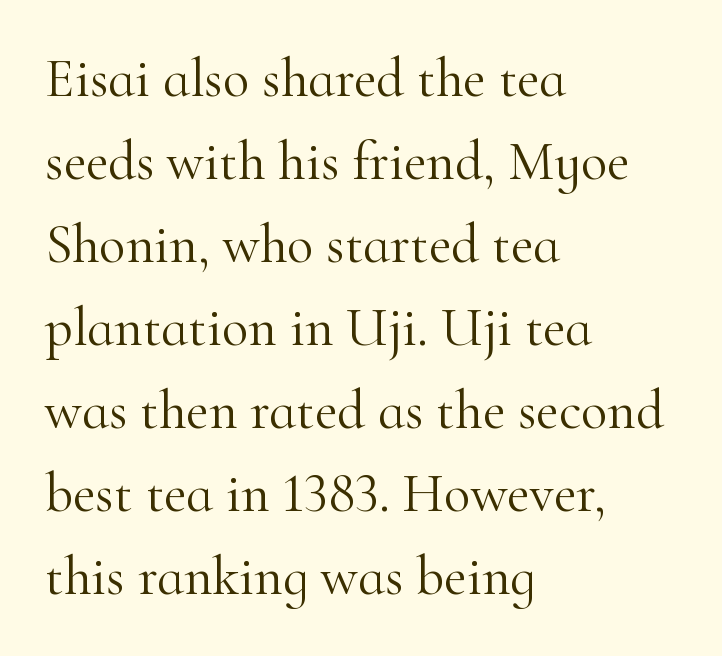
Q: Is the text bold? A: No.
Q: Is the text italic (slanted)? A: No, it is upright.
Q: Is the typeface a serif or a sans-serif typeface? A: Serif.
Q: Is the text underlined? A: No.
Q: How is the paragraph aligned? A: Left-aligned.
Q: Is the spacing between letters normal or unusually wide? A: Normal.
Q: Is the spacing between lines tight, normal or loose? A: Normal.
Q: Width (condensed, normal, or wide)? A: Normal.
Q: Stroke contrast? A: High.
Q: x-height? A: Small.
Q: Monospaced? A: No.
